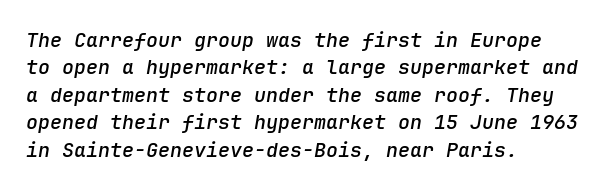
Q: Is the text bold? A: Semi-bold.
Q: Is the text italic (slanted)? A: Yes, it leans right by about 9 degrees.
Q: Is the text underlined? A: No.
Q: How is the paragraph aligned? A: Left-aligned.
Q: Is the spacing between letters normal or unusually wide? A: Normal.
Q: Is the spacing between lines tight, normal or loose? A: Normal.
